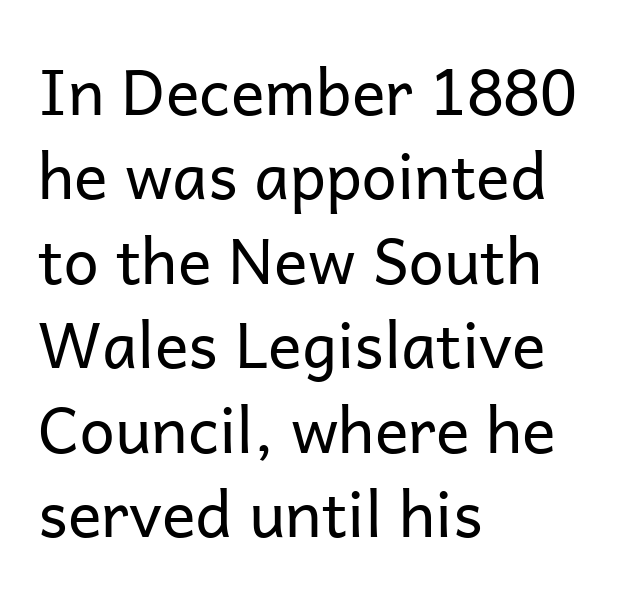
{"serif": "no", "italic": "no", "bold": "no", "weight": "regular", "width": "normal", "stroke_contrast": "low", "x_height": "medium", "monospaced": "no", "underline": "no", "align": "left", "line_spacing": "normal", "line_spacing_ratio": 1.34, "letter_spacing": "normal", "letter_spacing_em": 0.0, "glyph_px": 63}
